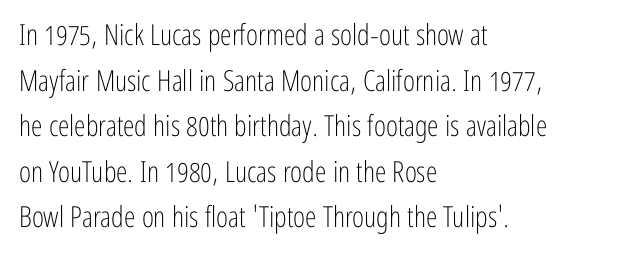
Leading: standard. This sample has the flowing, uneven cadence of proportional lettering. No chunkiness to these letters — they're not bold. Underlining? Definitely not there. Inter-character spacing is left at the font's built-in metrics.
